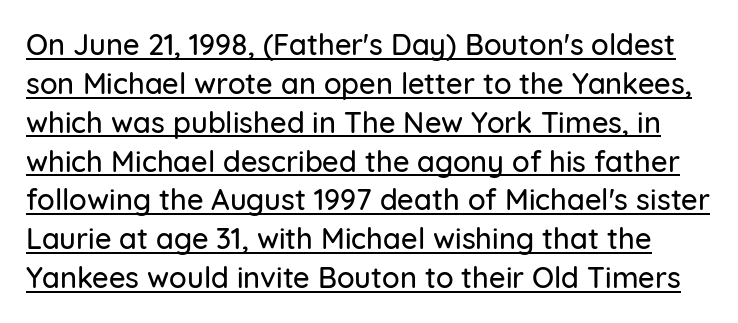
Is this a fixed-width face? No — the glyphs have proportional, varying widths. Unlike italic type, these characters show no tilt at all. A continuous stroke trails under the words, as in a hyperlink. The text was rendered using a sans face with plain stroke endings. The letters sit at their default tracking, neither squeezed nor spread.
